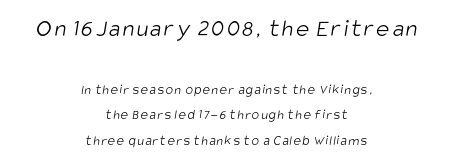
The image shows 25 px text type; set centered, line spacing 1.83x, not underlined; the first (top) block is 1.79x larger.
